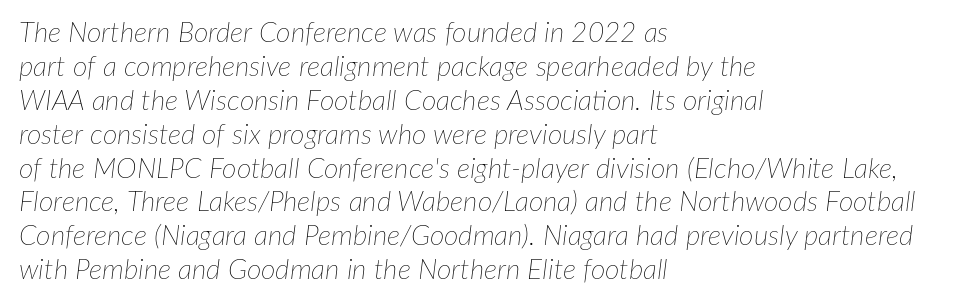
{"italic": "yes", "lean": "right", "slant_degrees": 7, "bold": "no", "weight": "thin", "width": "normal", "stroke_contrast": "low", "x_height": "medium", "monospaced": "no", "underline": "no", "align": "left", "line_spacing_ratio": 1.21, "letter_spacing": "normal", "letter_spacing_em": 0.0, "glyph_px": 28}
